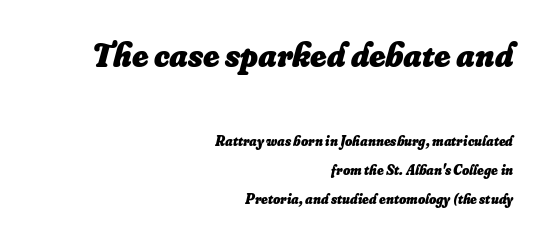
The image shows 34 px heavy type, italic (leaning right); set right-aligned, loose line spacing (2.1x), normal letter spacing, not underlined; the first (top) block is 2.43x larger; low stroke contrast and a small x-height.
